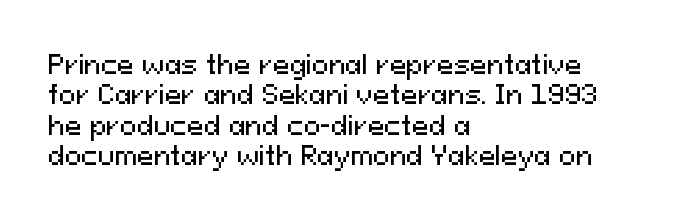
The image shows 25 px text type, upright; set left-aligned, line spacing 1.22x, normal letter spacing, not underlined.
